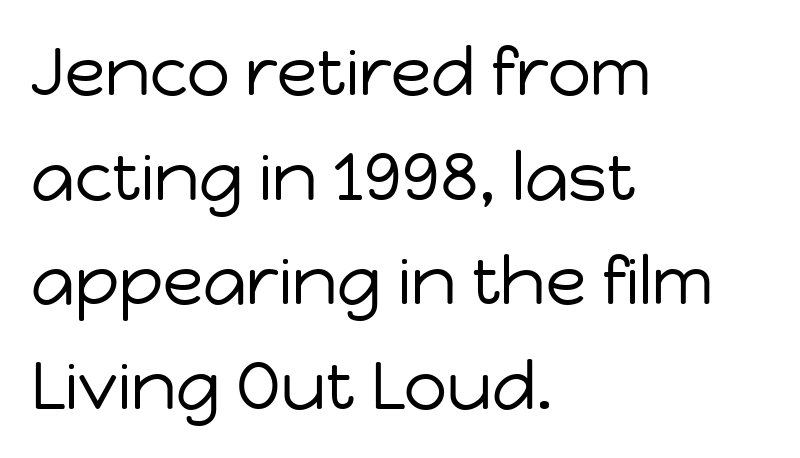
The image shows 67 px regular-weight sans-serif type, upright; set left-aligned, normal line spacing (1.56x), normal letter spacing, not underlined; low stroke contrast and a medium x-height.
